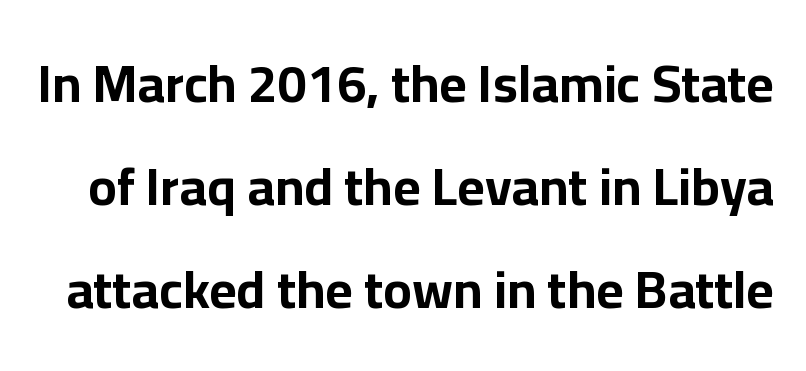
{"serif": "no", "italic": "no", "bold": "yes", "weight": "bold", "width": "normal", "stroke_contrast": "low", "x_height": "medium", "monospaced": "no", "underline": "no", "line_spacing": "loose", "line_spacing_ratio": 1.94, "letter_spacing": "normal", "letter_spacing_em": 0.0, "glyph_px": 53}
